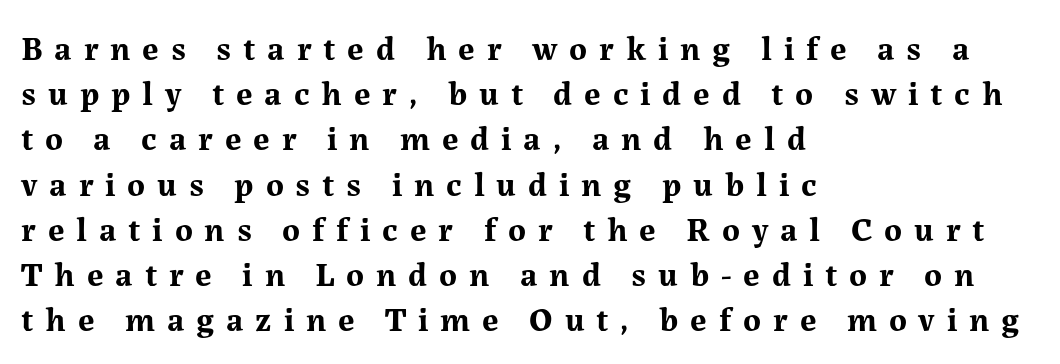
{"serif": "yes", "italic": "no", "bold": "yes", "weight": "bold", "width": "normal", "stroke_contrast": "medium", "x_height": "medium", "monospaced": "no", "underline": "no", "align": "left", "line_spacing": "normal", "line_spacing_ratio": 1.33, "letter_spacing": "wide", "letter_spacing_em": 0.35, "glyph_px": 34}
